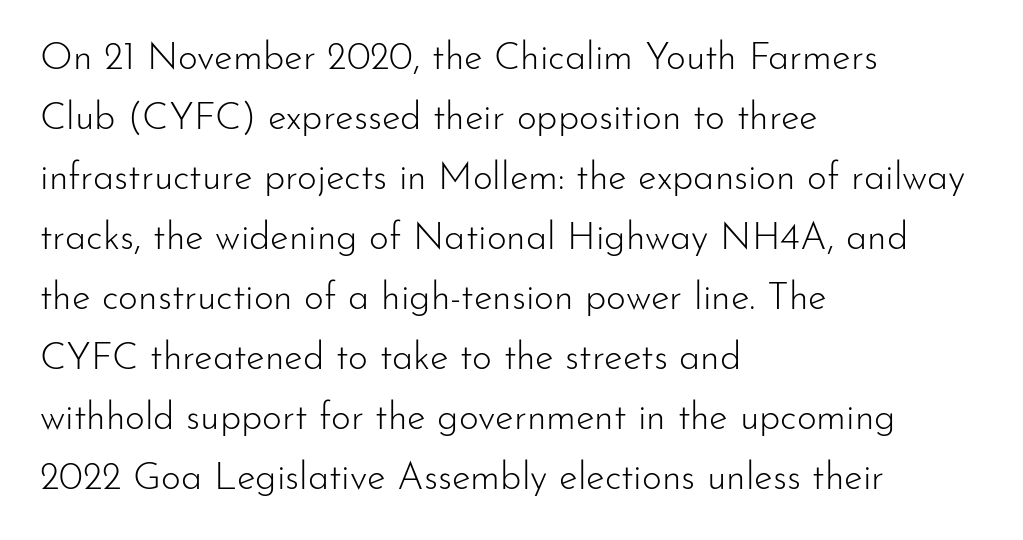
This sample has the flowing, uneven cadence of proportional lettering. Layout note: lines flush left. A quiet, ordinary-to-light weight characterises the typeface. The passage shown is not underscored anywhere. The designer went with a sans here, leaving each stem footless.
